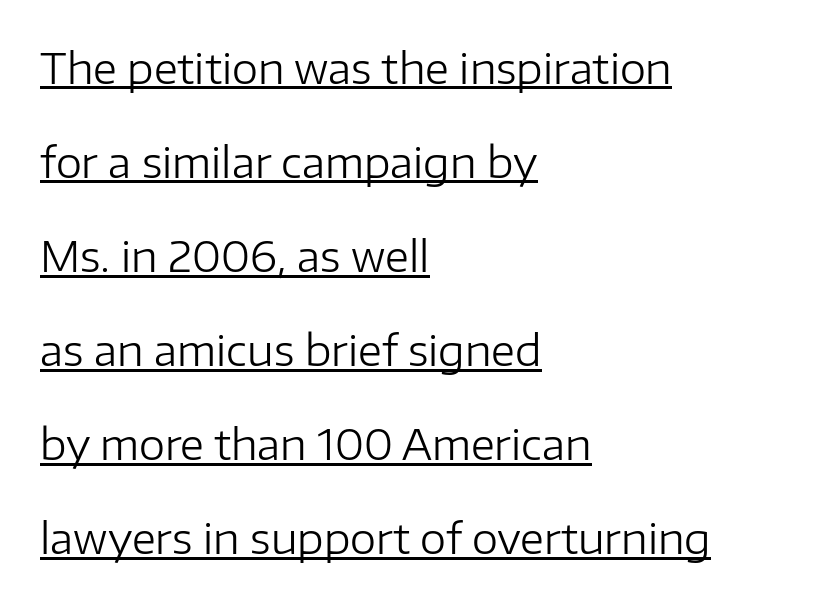
Leading is clearly above the norm, producing a sparse column. Style check: upright. The font is comparable to plain body text, perhaps lighter. The face used here is proportionally spaced, like ordinary book or web type.
